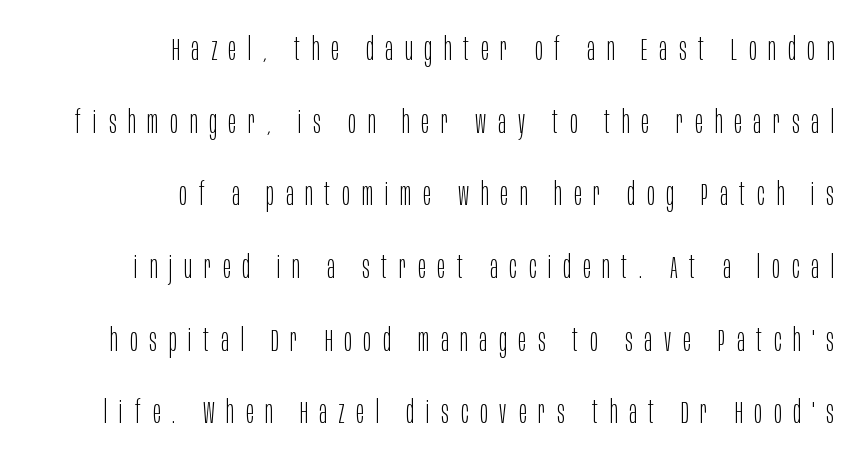
{"serif": "no", "italic": "no", "bold": "no", "weight": "light", "width": "condensed", "stroke_contrast": "low", "x_height": "large", "monospaced": "no", "underline": "no", "align": "right", "line_spacing": "loose", "line_spacing_ratio": 2.27, "letter_spacing": "wide", "letter_spacing_em": 0.37, "glyph_px": 32}
